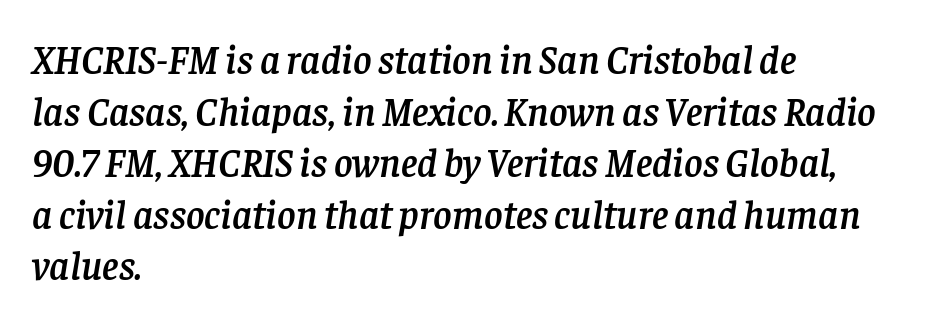
Layout note: lines flush left. There is no visible air inserted between adjacent glyphs. Varying glyph widths throughout — classic text-font behaviour. Type style note: has serifs.
